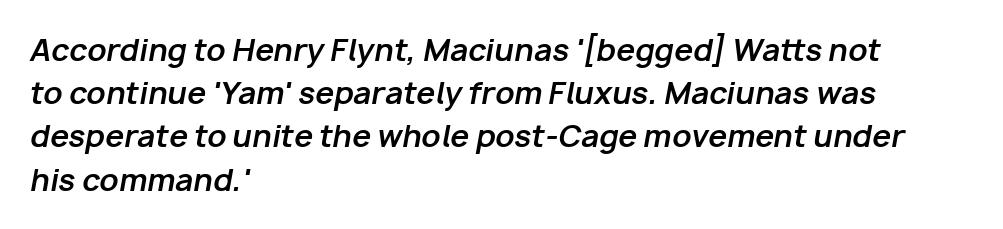
Q: Is the text bold? A: Yes.
Q: Is the text italic (slanted)? A: Yes, it leans right by about 10 degrees.
Q: Is the text underlined? A: No.
Q: How is the paragraph aligned? A: Left-aligned.
Q: Is the spacing between letters normal or unusually wide? A: Normal.
Q: Is the spacing between lines tight, normal or loose? A: Normal.
Q: Width (condensed, normal, or wide)? A: Normal.
Q: Stroke contrast? A: Low.
Q: x-height? A: Medium.
Q: Monospaced? A: No.
